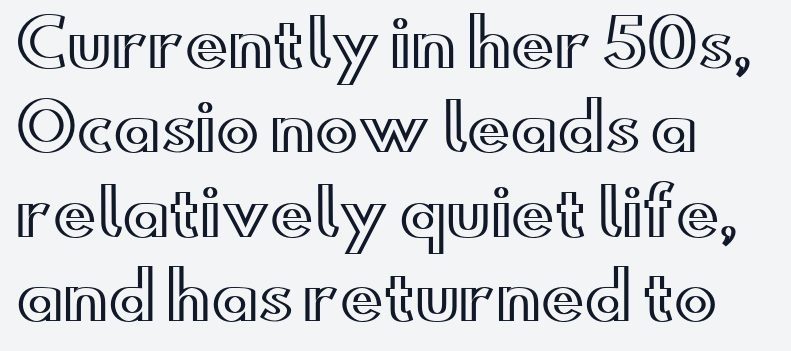
The image shows 64 px wide type, upright; set left-aligned, normal line spacing (1.32x), normal letter spacing, not underlined; a small x-height.
